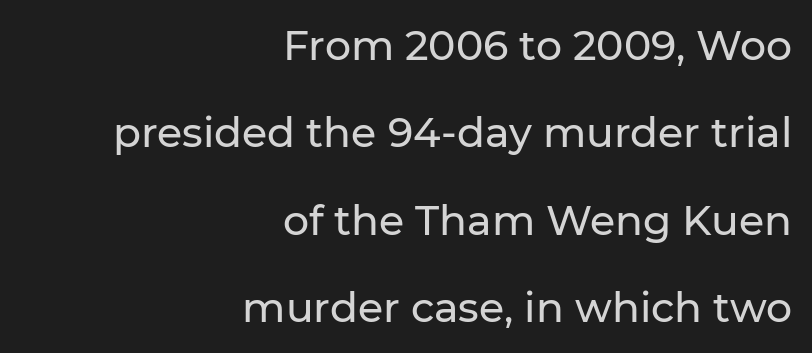
Q: Is the text italic (slanted)? A: No, it is upright.
Q: Is the typeface a serif or a sans-serif typeface? A: Sans-serif.
Q: Is the text underlined? A: No.
Q: How is the paragraph aligned? A: Right-aligned.
Q: Is the spacing between letters normal or unusually wide? A: Normal.
Q: Is the spacing between lines tight, normal or loose? A: Loose.
Q: Width (condensed, normal, or wide)? A: Normal.
Q: Stroke contrast? A: Low.
Q: x-height? A: Medium.
Q: Monospaced? A: No.
